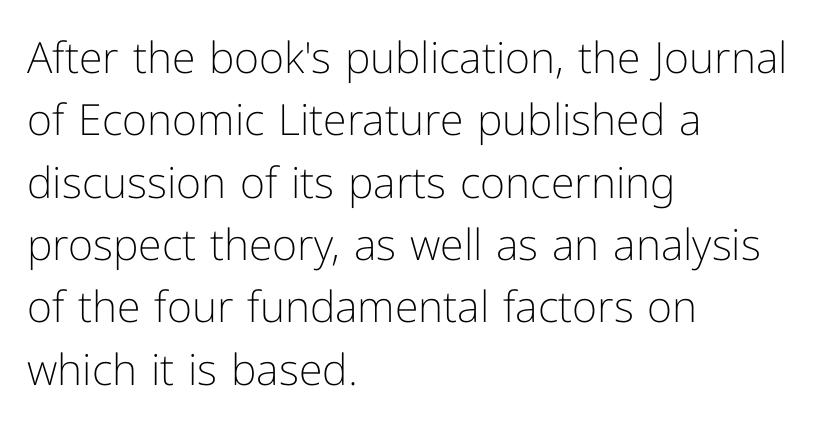
Q: Is the text bold? A: No.
Q: Is the text italic (slanted)? A: No, it is upright.
Q: Is the typeface a serif or a sans-serif typeface? A: Sans-serif.
Q: Is the text underlined? A: No.
Q: How is the paragraph aligned? A: Left-aligned.
Q: Is the spacing between letters normal or unusually wide? A: Normal.
Q: Is the spacing between lines tight, normal or loose? A: Normal.
Q: Width (condensed, normal, or wide)? A: Normal.
Q: Stroke contrast? A: Low.
Q: x-height? A: Medium.
Q: Monospaced? A: No.
